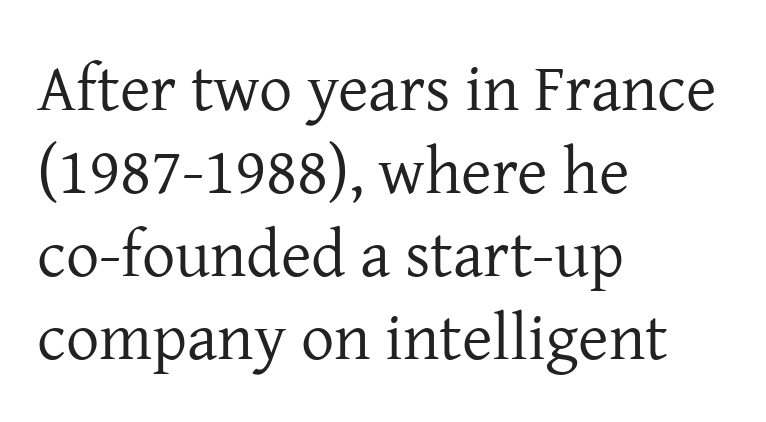
Q: Is the text bold? A: No.
Q: Is the text italic (slanted)? A: No, it is upright.
Q: Is the typeface a serif or a sans-serif typeface? A: Serif.
Q: Is the text underlined? A: No.
Q: How is the paragraph aligned? A: Left-aligned.
Q: Is the spacing between letters normal or unusually wide? A: Normal.
Q: Is the spacing between lines tight, normal or loose? A: Normal.
Q: Width (condensed, normal, or wide)? A: Normal.
Q: Stroke contrast? A: Low.
Q: x-height? A: Medium.
Q: Monospaced? A: No.
